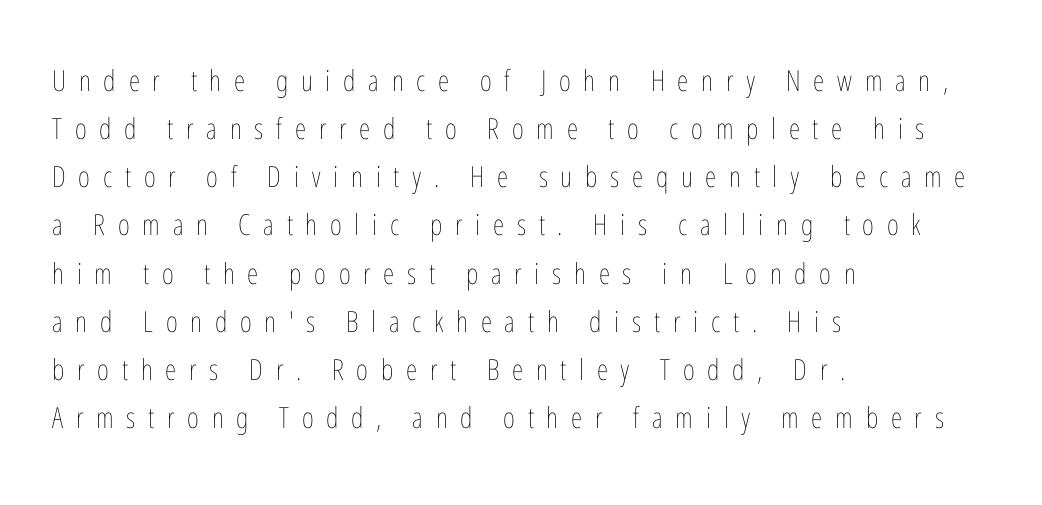
The image shows 29 px thin, condensed type, upright; set left-aligned, normal line spacing (1.66x), unusually wide letter spacing (+0.44 em), not underlined; low stroke contrast and a medium x-height.
